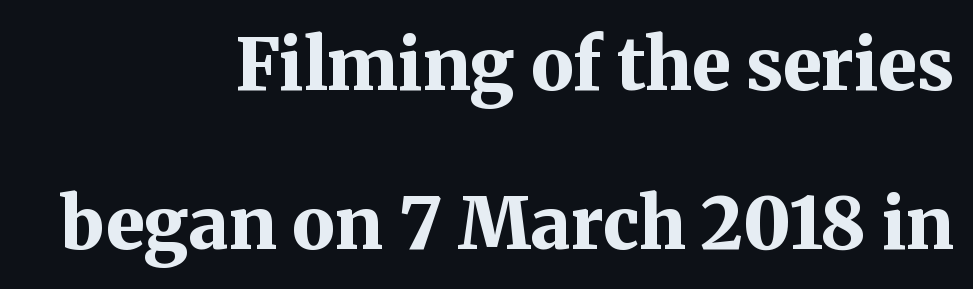
This sample trades compactness for vertical openness between lines. Casual observation: everything's shoved over to the right. The passage shown is typed in a proportional face where columns would drift. Is the letter spacing exaggerated? No — it looks like the ordinary default. Anything drawn beneath the words? Only blank space. I'd call this a serif setting — the letters wear small feet.
